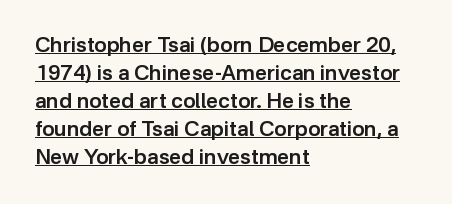
{"italic": "no", "bold": "semi", "underline": "yes", "align": "left", "line_spacing": "normal", "line_spacing_ratio": 1.33, "letter_spacing": "normal", "letter_spacing_em": 0.0, "glyph_px": 21}
